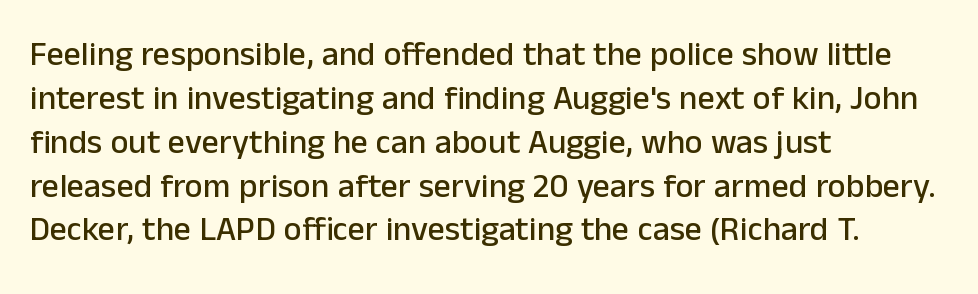
Italic: no, the glyphs are upright roman. The space beneath each line is pristine and unruled. Summary of vertical rhythm: regular, with standard interline spacing. These lines are composed in type without serifs. Visually the block forms a straight wall on the left and a jagged coastline on the right. Proportional: the letters do not fall into vertical columns.
